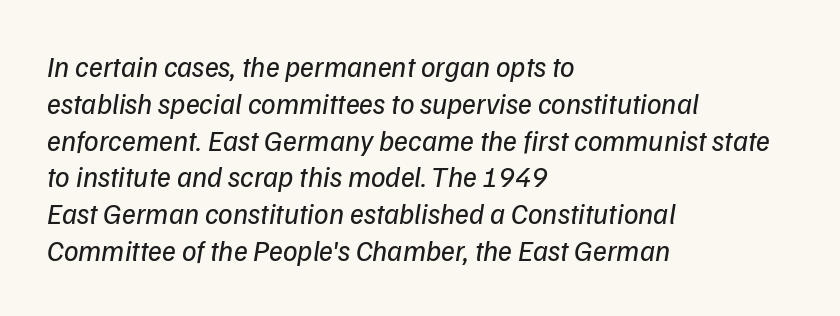
{"serif": "no", "bold": "no", "weight": "regular", "width": "normal", "stroke_contrast": "low", "x_height": "medium", "monospaced": "no", "underline": "no", "align": "left", "line_spacing": "normal", "line_spacing_ratio": 1.27, "letter_spacing": "normal", "letter_spacing_em": 0.0, "glyph_px": 29}
